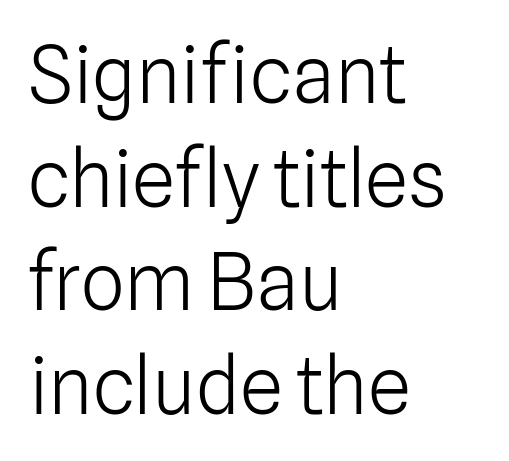
{"serif": "no", "italic": "no", "bold": "no", "weight": "light", "width": "normal", "stroke_contrast": "low", "x_height": "medium", "monospaced": "no", "underline": "no", "align": "left", "line_spacing": "normal", "line_spacing_ratio": 1.33, "letter_spacing": "normal", "letter_spacing_em": 0.0, "glyph_px": 78}
